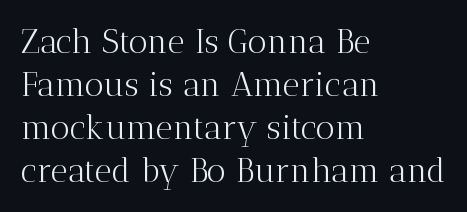
The letters advance in unequal steps, a hallmark of proportional type. Summary of vertical rhythm: regular, with standard interline spacing. Is the letter spacing exaggerated? No — it looks like the ordinary default. The words here are not underlined. Left-aligned paragraph, ragged on the right.
